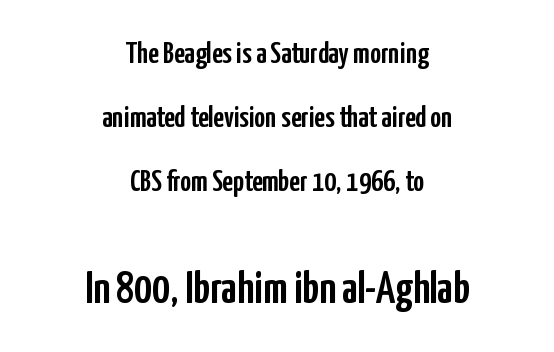
Q: Is the text italic (slanted)? A: No, it is upright.
Q: Is the typeface a serif or a sans-serif typeface? A: Sans-serif.
Q: Is the text underlined? A: No.
Q: How is the paragraph aligned? A: Centered.
Q: Is the spacing between letters normal or unusually wide? A: Normal.
Q: Is the spacing between lines tight, normal or loose? A: Loose.
Q: Which block of text is set in a larger size, the first (top) or the second (bottom)? A: The second (bottom) one.
Q: Width (condensed, normal, or wide)? A: Condensed.
Q: Stroke contrast? A: Low.
Q: x-height? A: Medium.
Q: Monospaced? A: No.
